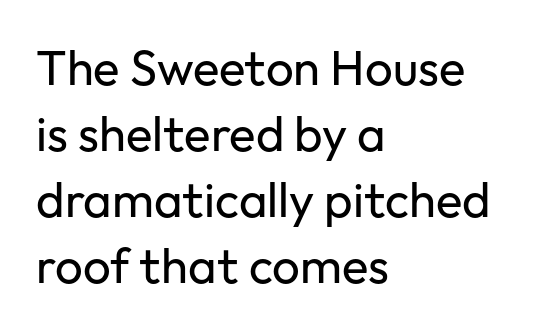
{"serif": "no", "italic": "no", "bold": "no", "weight": "regular", "width": "normal", "stroke_contrast": "low", "x_height": "medium", "monospaced": "no", "underline": "no", "align": "left", "line_spacing": "normal", "line_spacing_ratio": 1.35, "letter_spacing": "normal", "letter_spacing_em": 0.0, "glyph_px": 49}
